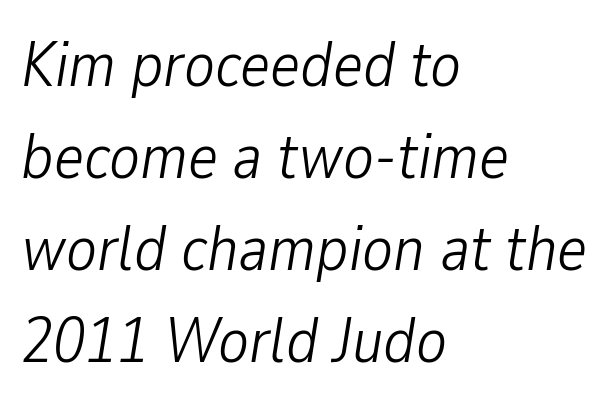
{"italic": "yes", "lean": "right", "slant_degrees": 9, "bold": "no", "weight": "light", "width": "condensed", "stroke_contrast": "low", "x_height": "medium", "monospaced": "no", "underline": "no", "align": "left", "line_spacing": "normal", "line_spacing_ratio": 1.44, "letter_spacing": "normal", "letter_spacing_em": 0.0, "glyph_px": 64}
